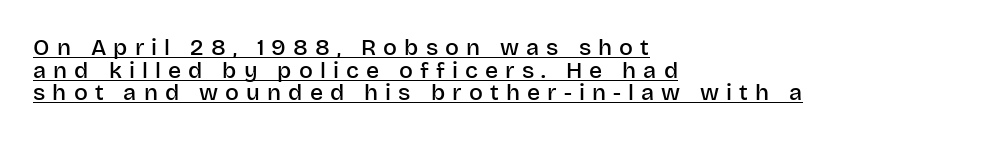
Q: Is the text bold? A: Semi-bold.
Q: Is the text italic (slanted)? A: No, it is upright.
Q: Is the text underlined? A: Yes.
Q: How is the paragraph aligned? A: Left-aligned.
Q: Is the spacing between letters normal or unusually wide? A: Unusually wide.
Q: Is the spacing between lines tight, normal or loose? A: Tight.
